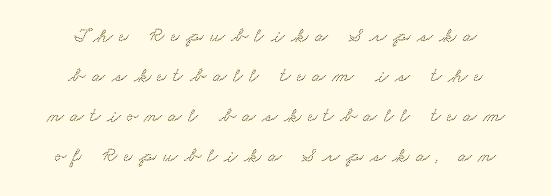
The tracking reads as deliberately expanded to a designer's eye. These lines are centered, leaving both edges ragged. The lines are spread far apart with generous leading. Unmarked baselines from the first word to the last.
